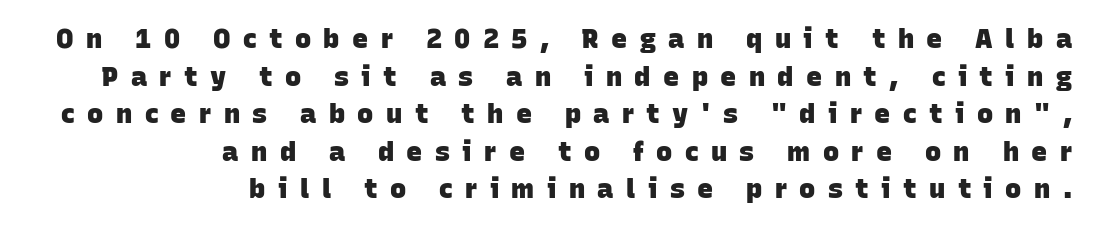
{"bold": "yes", "underline": "no", "align": "right", "line_spacing": "normal", "line_spacing_ratio": 1.39, "letter_spacing": "wide", "letter_spacing_em": 0.46, "glyph_px": 27}
